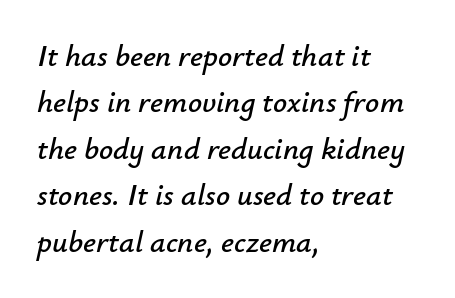
The image shows 31 px text type, italic (leaning right); set left-aligned, normal line spacing (1.5x), normal letter spacing, not underlined; low stroke contrast and a small x-height.
